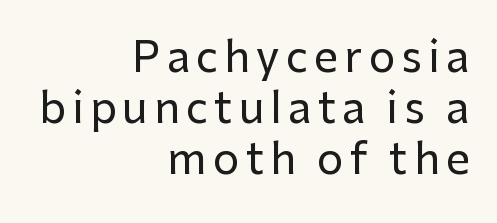
{"serif": "no", "italic": "no", "width": "normal", "stroke_contrast": "low", "x_height": "medium", "monospaced": "no", "underline": "no", "align": "right", "line_spacing_ratio": 1.21, "glyph_px": 42}
